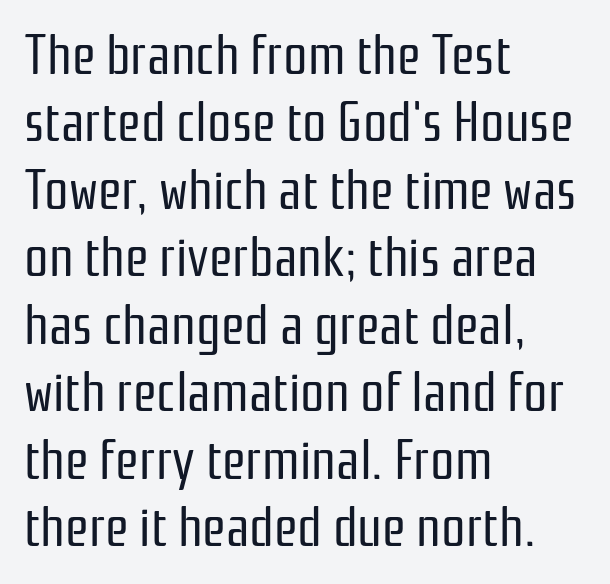
Q: Is the text bold? A: No.
Q: Is the text italic (slanted)? A: No, it is upright.
Q: Is the typeface a serif or a sans-serif typeface? A: Sans-serif.
Q: Is the text underlined? A: No.
Q: How is the paragraph aligned? A: Left-aligned.
Q: Is the spacing between letters normal or unusually wide? A: Normal.
Q: Is the spacing between lines tight, normal or loose? A: Normal.
Q: Width (condensed, normal, or wide)? A: Condensed.
Q: Stroke contrast? A: Low.
Q: x-height? A: Medium.
Q: Monospaced? A: No.
